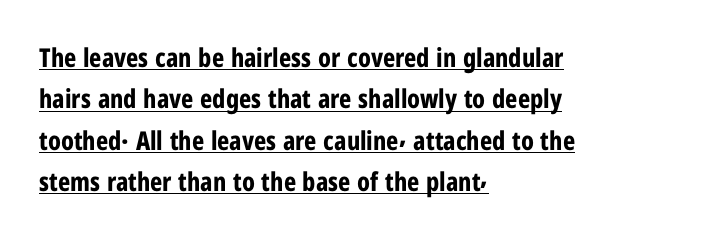
Every character sits straight up, as roman type does. The sample's only ornament is a line tracing under the words. The text block is weighted toward the left margin, trailing off unevenly rightward. The sample has been set heavy, in full bold. What's the leading like? Ordinary, nothing unusual.
